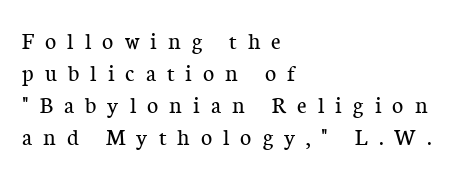
In terms of leading, this rendering sits right in the middle. Upright lettering throughout. Plain, unruled lines of type. Weight: regular or lighter.
